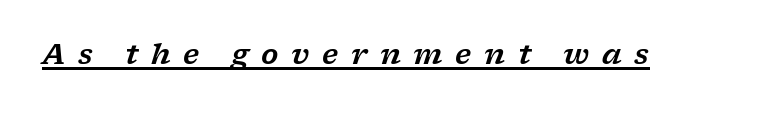
{"serif": "yes", "italic": "yes", "lean": "right", "slant_degrees": 17, "width": "wide", "stroke_contrast": "low", "x_height": "medium", "monospaced": "no", "underline": "yes", "letter_spacing": "wide", "letter_spacing_em": 0.45, "glyph_px": 28}
